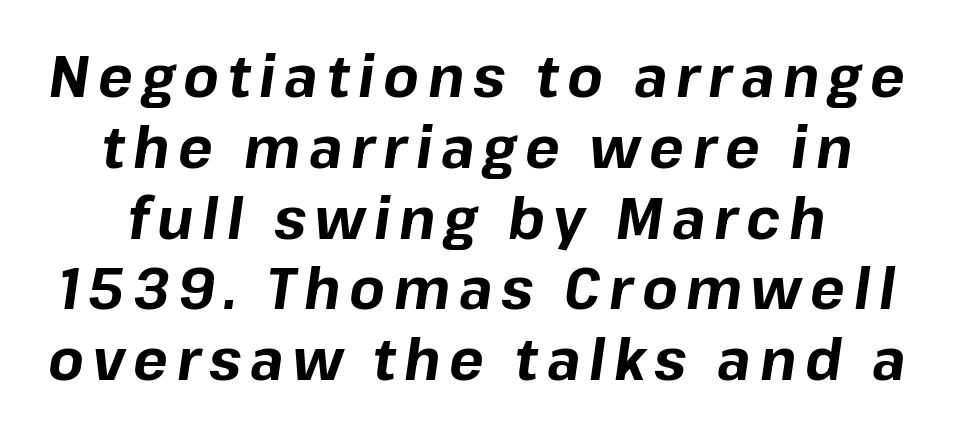
Q: Is the text bold? A: Yes.
Q: Is the text italic (slanted)? A: Yes, it leans right by about 8 degrees.
Q: Is the text underlined? A: No.
Q: How is the paragraph aligned? A: Centered.
Q: Width (condensed, normal, or wide)? A: Normal.
Q: Stroke contrast? A: Low.
Q: x-height? A: Medium.
Q: Monospaced? A: No.
